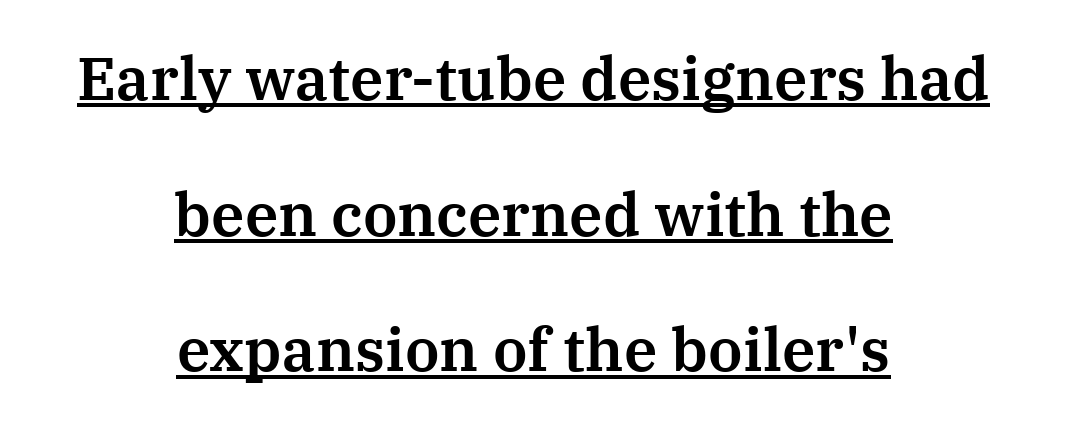
Q: Is the text italic (slanted)? A: No, it is upright.
Q: Is the typeface a serif or a sans-serif typeface? A: Serif.
Q: Is the text underlined? A: Yes.
Q: How is the paragraph aligned? A: Centered.
Q: Is the spacing between letters normal or unusually wide? A: Normal.
Q: Is the spacing between lines tight, normal or loose? A: Loose.
Q: Width (condensed, normal, or wide)? A: Normal.
Q: Stroke contrast? A: Medium.
Q: x-height? A: Medium.
Q: Monospaced? A: No.
